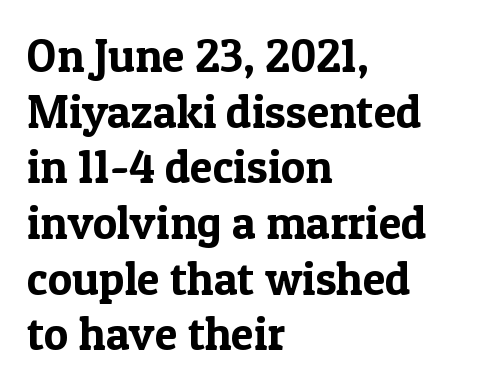
The image shows 46 px serif type, upright; set left-aligned, line spacing 1.21x, normal letter spacing, not underlined; a medium x-height.
